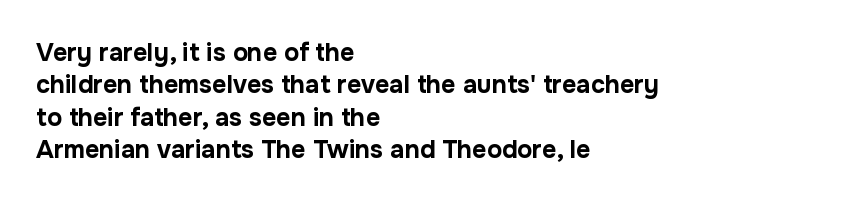
A typesetter would mark this as roman, not italic. The strokes are fattened all the way to bold. Beneath every word, the page is bare. The letters sit at their default tracking, neither squeezed nor spread. Notice how the passage keeps a crisp vertical edge on the left only. The lines sit at an ordinary, default distance from one another.
